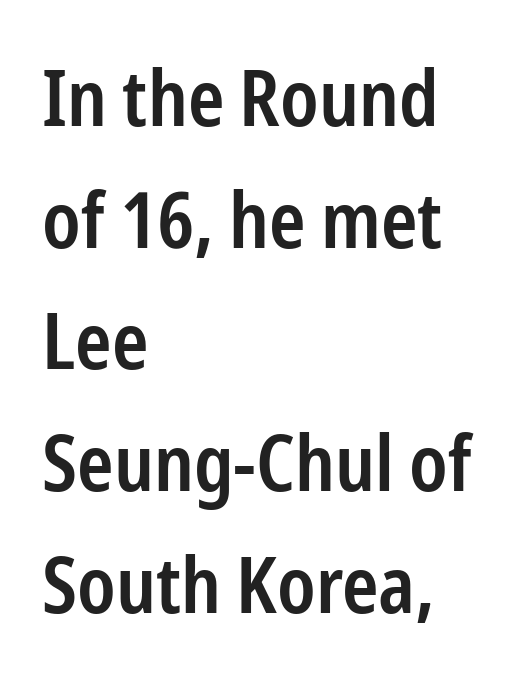
Q: Is the text bold? A: Semi-bold.
Q: Is the text italic (slanted)? A: No, it is upright.
Q: Is the typeface a serif or a sans-serif typeface? A: Sans-serif.
Q: Is the text underlined? A: No.
Q: How is the paragraph aligned? A: Left-aligned.
Q: Is the spacing between letters normal or unusually wide? A: Normal.
Q: Is the spacing between lines tight, normal or loose? A: Normal.
Q: Width (condensed, normal, or wide)? A: Condensed.
Q: Stroke contrast? A: Low.
Q: x-height? A: Medium.
Q: Monospaced? A: No.
